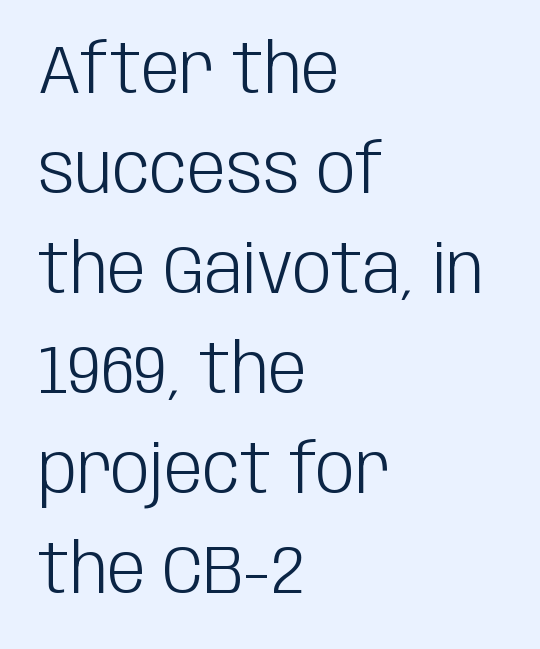
The image shows 69 px light, condensed sans-serif type, upright; set left-aligned, normal line spacing (1.45x), normal letter spacing, not underlined; low stroke contrast and a large x-height.
